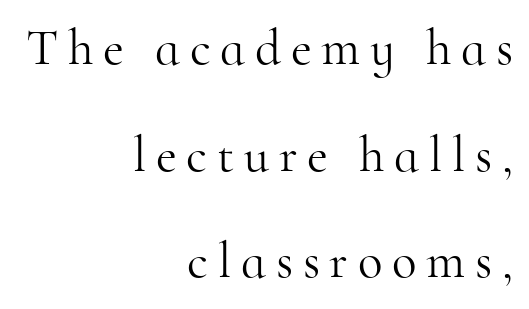
{"serif": "yes", "italic": "no", "bold": "no", "weight": "light", "width": "normal", "stroke_contrast": "high", "x_height": "small", "monospaced": "no", "underline": "no", "align": "right", "line_spacing": "loose", "line_spacing_ratio": 2.09, "glyph_px": 51}
